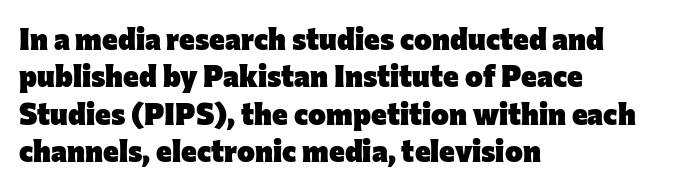
Strokes here are thick enough to call this a true bold. Compared with a centered layout, this one pins lines to the left instead. Examine the stroke ends and you'll find no serifs. Vertical spacing — default.
